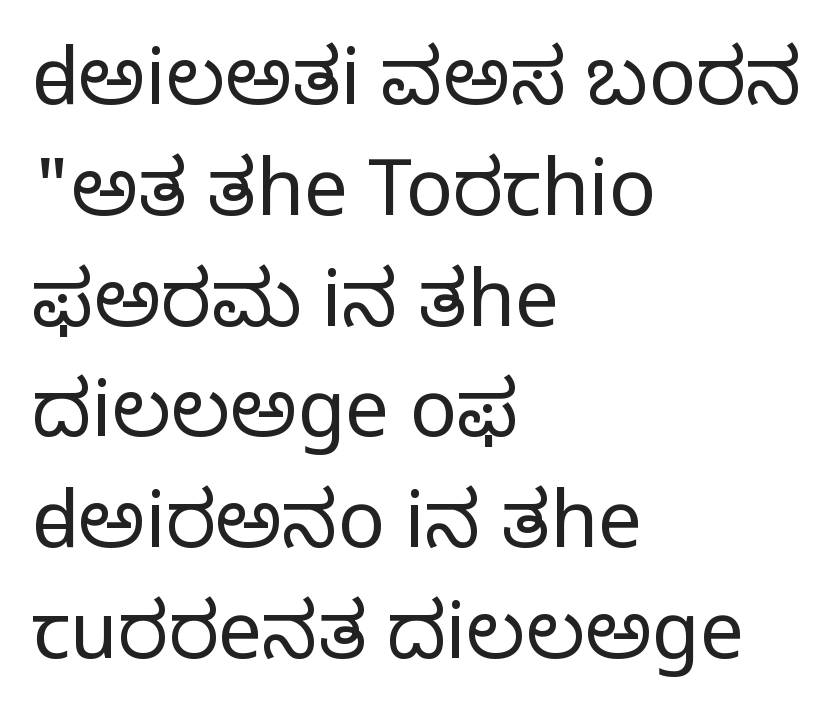
Regarding serifs, this sample has them. On a weight scale, this lands at 450 or below. Only glyphs here, with clear space below each row. Tall strokes in this sample are plumb rather than angled. A typesetter would call this proportional, since set widths differ per character. The text block is weighted toward the left margin, trailing off unevenly rightward.
